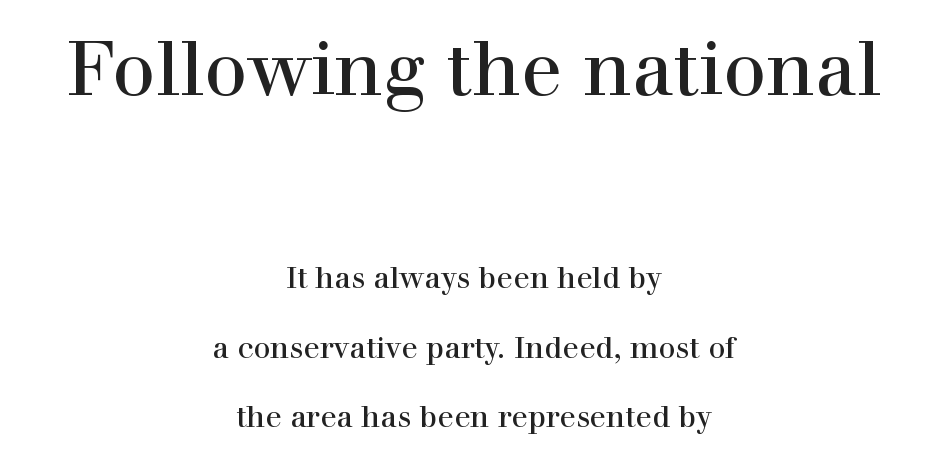
Q: Is the text italic (slanted)? A: No, it is upright.
Q: Is the typeface a serif or a sans-serif typeface? A: Serif.
Q: Is the text underlined? A: No.
Q: How is the paragraph aligned? A: Centered.
Q: Is the spacing between letters normal or unusually wide? A: Normal.
Q: Is the spacing between lines tight, normal or loose? A: Loose.
Q: Which block of text is set in a larger size, the first (top) or the second (bottom)? A: The first (top) one.
Q: Width (condensed, normal, or wide)? A: Normal.
Q: x-height? A: Medium.
Q: Monospaced? A: No.
